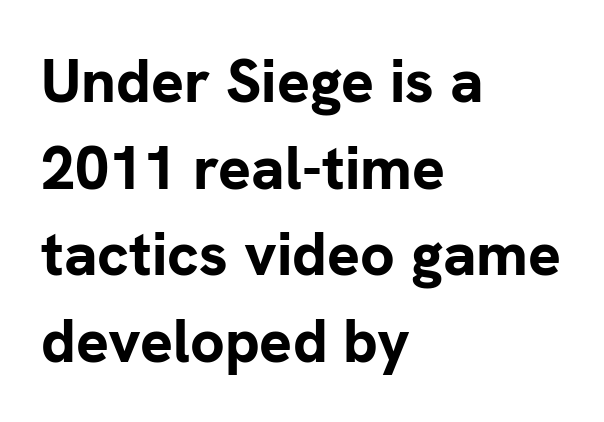
Leftover space on each line is placed entirely after the last word. I'd call this a sans setting — the letters go barefoot. The lines sit at an ordinary, default distance from one another. Italic? Not at all — the glyphs are vertical. The rendering uses natural spacing where letterforms have individual widths. The characters look thick and weighty, a clear bold.
